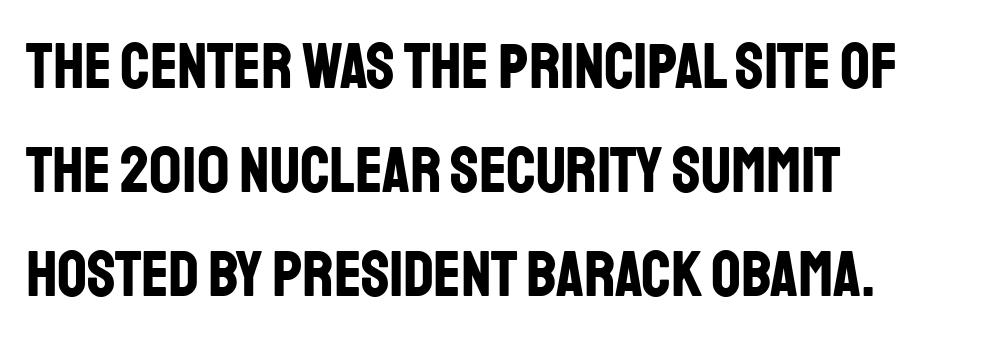
The image shows 65 px bold, condensed sans-serif type, upright; set left-aligned, normal line spacing (1.6x), normal letter spacing, not underlined; low stroke contrast and a large x-height.
